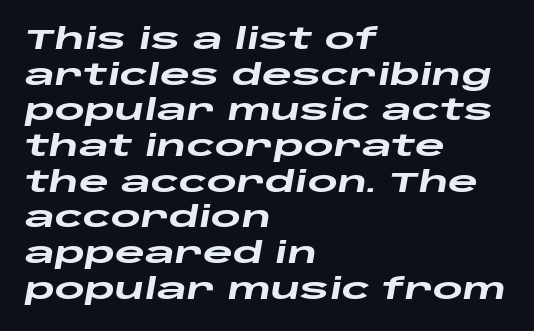
The image shows 29 px heavy, wide type, italic (leaning right); set left-aligned, line spacing 1.23x, normal letter spacing, not underlined; low stroke contrast and a large x-height.
